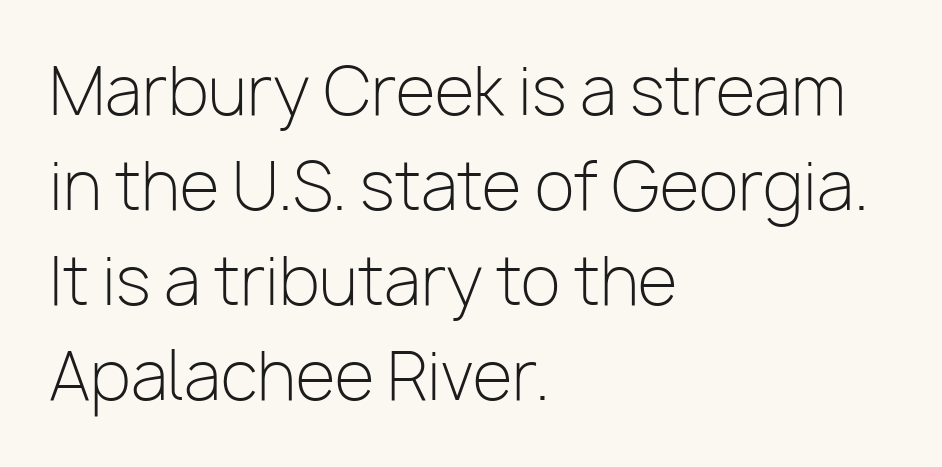
Underlining? Definitely not there. Spacing between characters is what you'd get straight out of the box. Left-aligned paragraph, ragged on the right. Vertical spacing — default. This sample has the flowing, uneven cadence of proportional lettering. It's the straight-up-and-down kind of type.
